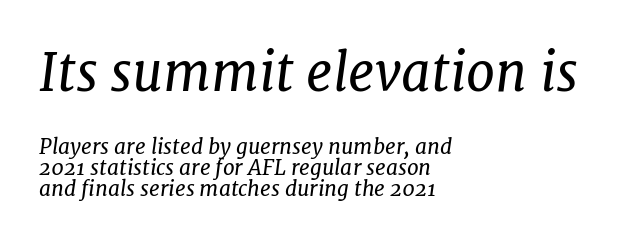
Compared with a typical body face, this is equally light or lighter still. Yep, those are serifs on the letters. This sample uses plain, unmodified letter spacing. The glyphs look as if they've been sheared to an angle. Vertical spacing — tight. No word sits above an underline.
